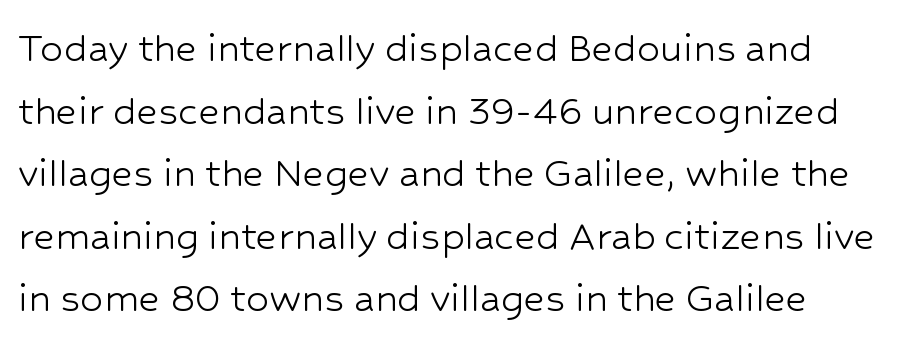
These lines were composed using upright roman letters. Has an underline been added? It has not. How would I describe the line gaps? Plain and ordinary. Serif or sans? Sans — the stroke terminals are bare. A typesetter would call this proportional, since set widths differ per character. The face used here is rendered with its standard letterfit.
